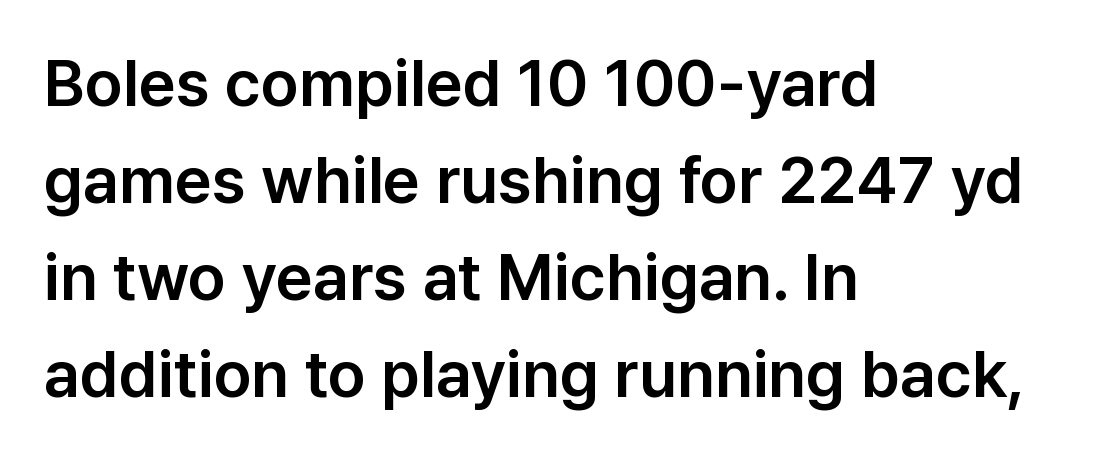
These lines sit exactly where default settings would place them. Here the designer chose a conventional face with non-uniform glyph widths. These lines are composed in type without serifs. Decoration check: the copy has no underline. Tracking here is standard; glyphs follow each other at the usual distance.
